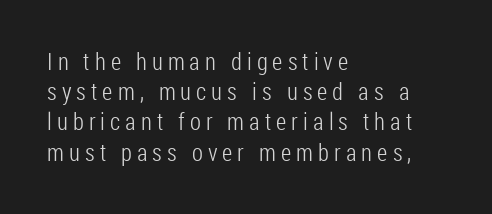
Does the lettering tilt? It doesn't — this is upright. The passage shown is not underscored anywhere. The horizontal fit of the characters is loose and conspicuously gappy. Baseline-to-baseline distance is the conventional proportion of letter height. The lines in this sample share a left origin and differ only in where they stop.
